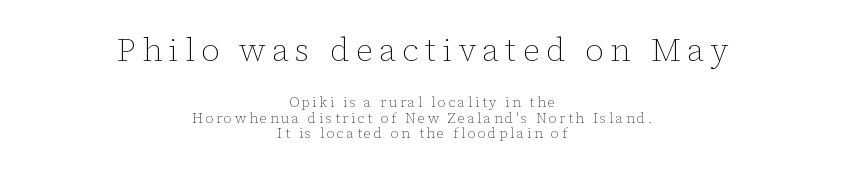
The emphasis by scale lands on block number one, above. The space beneath each line is pristine and unruled. Notice how descenders almost collide with the ascenders below — that's tight leading. Designer's note — italics off, roman on.
